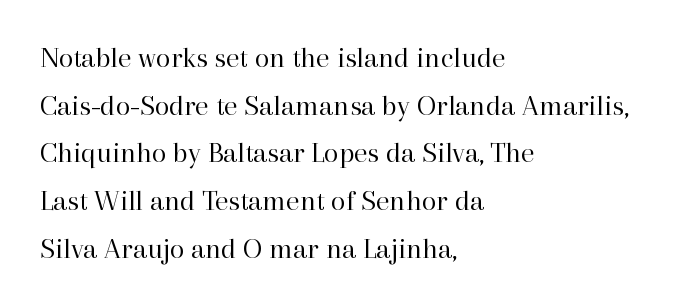
The image shows 30 px regular-weight serif type, upright; set left-aligned, normal line spacing (1.59x), normal letter spacing, not underlined; high stroke contrast and a medium x-height.
